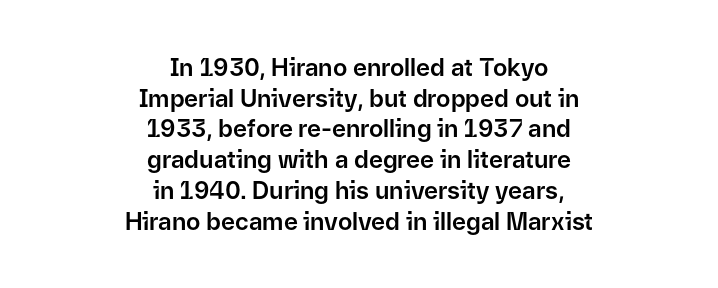
{"italic": "no", "underline": "no", "align": "center", "line_spacing": "normal", "line_spacing_ratio": 1.28, "letter_spacing": "normal", "letter_spacing_em": 0.0, "glyph_px": 24}
